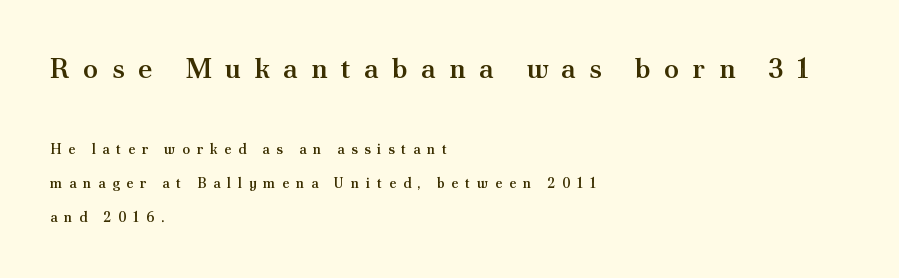
The image shows 28 px semibold serif type, upright; set left-aligned, loose line spacing (2.43x), unusually wide letter spacing (+0.47 em), not underlined; the first (top) block is 2.0x larger; medium stroke contrast and a small x-height.
